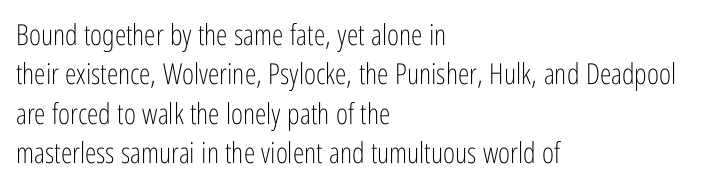
The image shows 29 px light, condensed sans-serif type, upright; set left-aligned, normal line spacing (1.36x), normal letter spacing, not underlined; low stroke contrast and a medium x-height.
